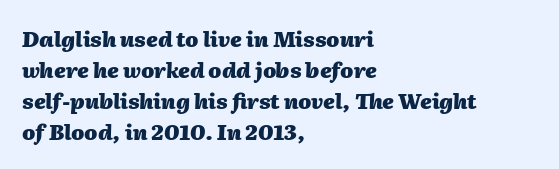
{"italic": "yes", "lean": "right", "slant_degrees": 2, "bold": "yes", "underline": "no", "align": "left", "line_spacing": "normal", "line_spacing_ratio": 1.47, "letter_spacing": "normal", "letter_spacing_em": 0.0, "glyph_px": 21}
